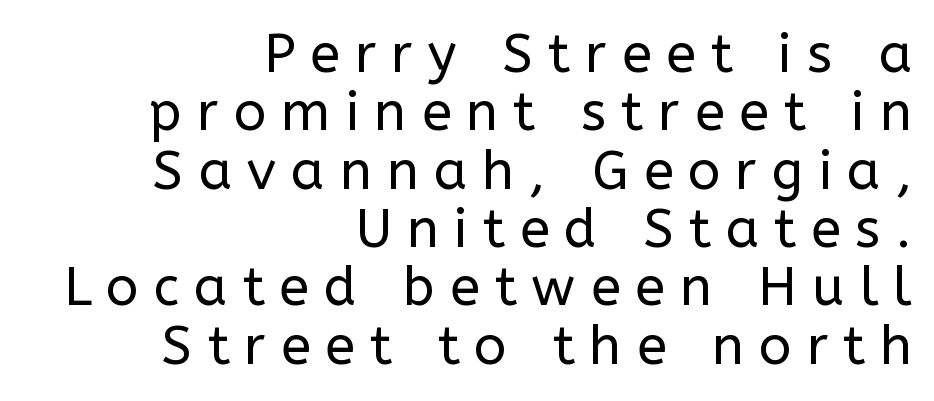
{"serif": "no", "italic": "no", "bold": "no", "weight": "regular", "width": "normal", "stroke_contrast": "low", "x_height": "medium", "monospaced": "no", "underline": "no", "align": "right", "line_spacing": "tight", "line_spacing_ratio": 1.08, "letter_spacing": "wide", "letter_spacing_em": 0.28, "glyph_px": 54}
